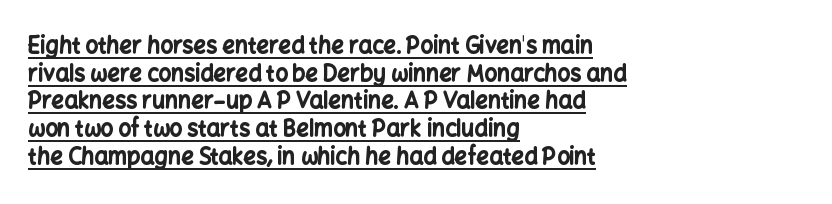
The image shows 22 px bold type, upright; set left-aligned, normal line spacing (1.26x), normal letter spacing, underlined.
